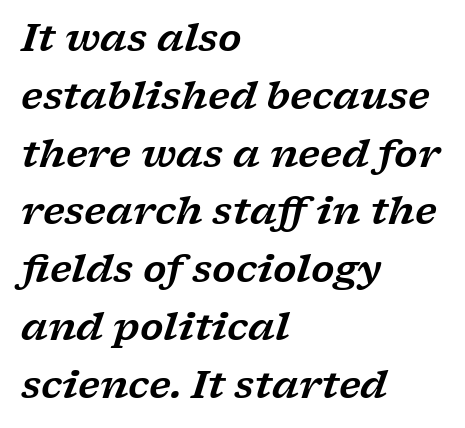
The image shows 38 px wide serif type, italic (leaning right); set left-aligned, normal line spacing (1.52x), normal letter spacing, not underlined; low stroke contrast and a medium x-height.
